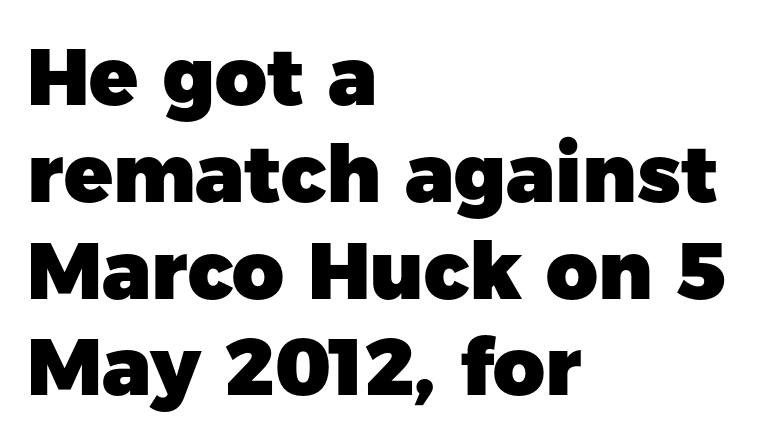
The image shows 80 px heavy sans-serif type, upright; set left-aligned, line spacing 1.21x, normal letter spacing, not underlined; low stroke contrast and a medium x-height.
